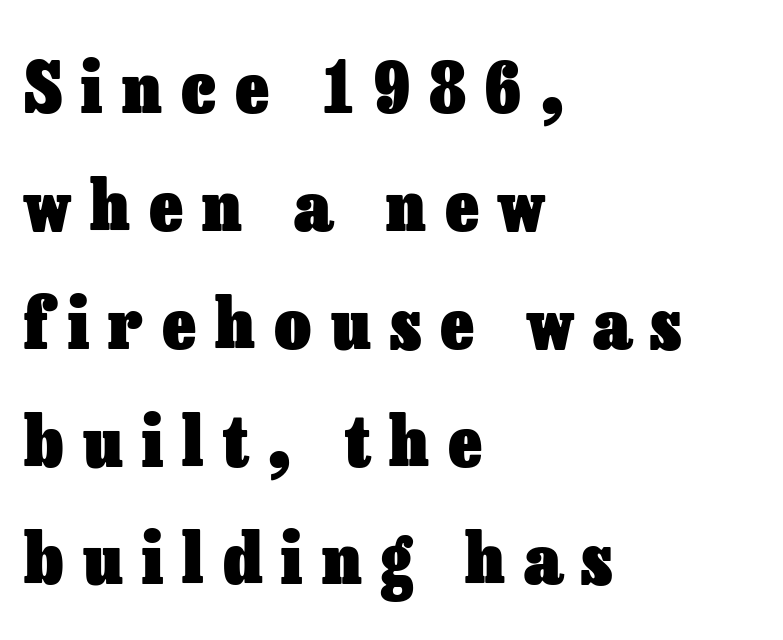
Q: Is the text bold? A: Yes.
Q: Is the text italic (slanted)? A: No, it is upright.
Q: Is the text underlined? A: No.
Q: How is the paragraph aligned? A: Left-aligned.
Q: Is the spacing between letters normal or unusually wide? A: Unusually wide.
Q: Is the spacing between lines tight, normal or loose? A: Normal.
Q: Width (condensed, normal, or wide)? A: Normal.
Q: Stroke contrast? A: Low.
Q: x-height? A: Medium.
Q: Monospaced? A: No.
